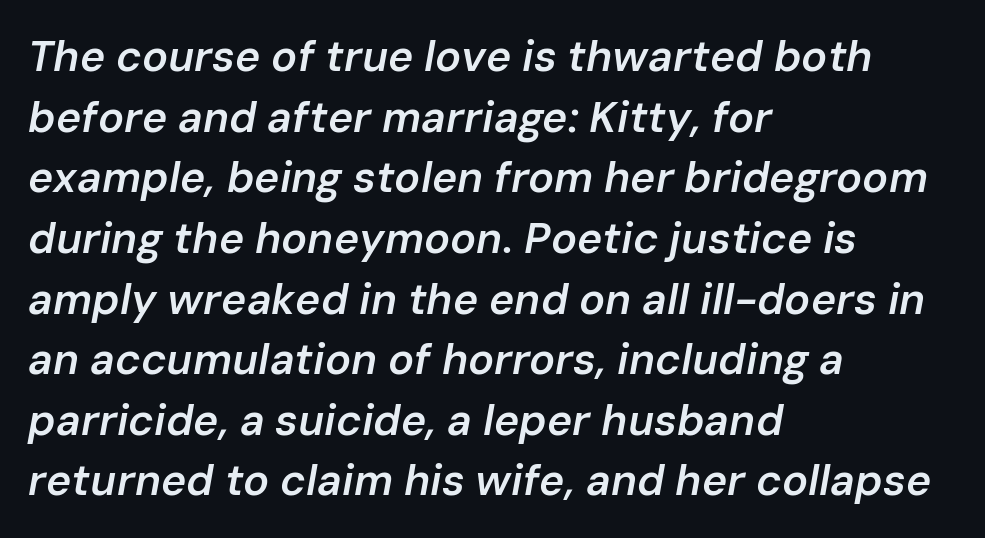
The image shows 43 px semibold type, italic (leaning right); set left-aligned, normal line spacing (1.41x), normal letter spacing, not underlined; low stroke contrast and a medium x-height.
